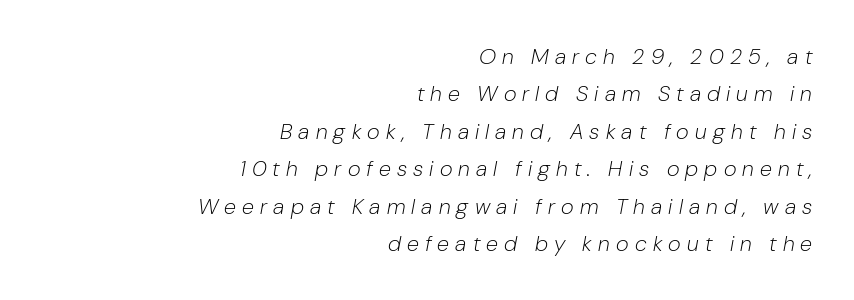
{"italic": "yes", "lean": "right", "slant_degrees": 10, "bold": "no", "underline": "no", "align": "right", "line_spacing": "normal", "line_spacing_ratio": 1.7, "letter_spacing": "wide", "letter_spacing_em": 0.28, "glyph_px": 22}
